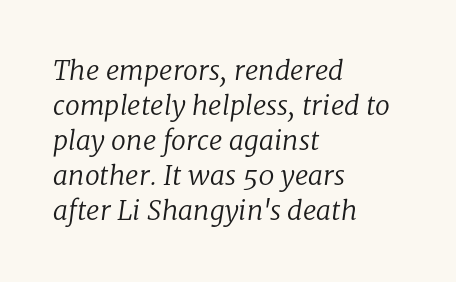
{"italic": "yes", "lean": "right", "slant_degrees": 8, "bold": "no", "underline": "no", "align": "left", "line_spacing": "normal", "line_spacing_ratio": 1.3, "letter_spacing": "normal", "letter_spacing_em": 0.0, "glyph_px": 27}
